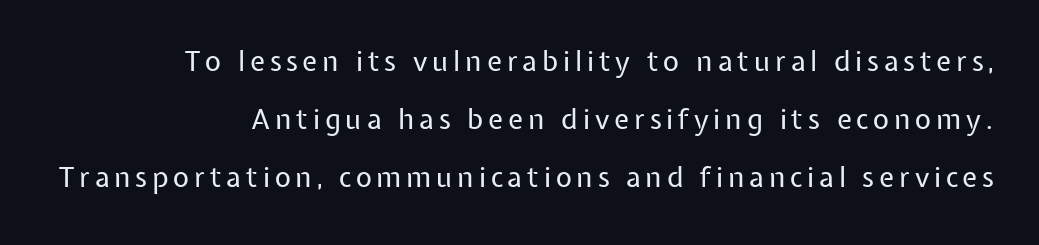
Q: Is the text bold? A: No.
Q: Is the text italic (slanted)? A: No, it is upright.
Q: Is the typeface a serif or a sans-serif typeface? A: Sans-serif.
Q: Is the text underlined? A: No.
Q: How is the paragraph aligned? A: Right-aligned.
Q: Is the spacing between lines tight, normal or loose? A: Loose.
Q: Width (condensed, normal, or wide)? A: Normal.
Q: Stroke contrast? A: Low.
Q: x-height? A: Medium.
Q: Monospaced? A: No.
